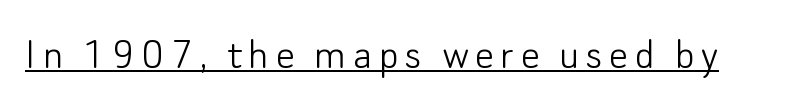
Q: Is the text bold? A: No.
Q: Is the text italic (slanted)? A: No, it is upright.
Q: Is the typeface a serif or a sans-serif typeface? A: Sans-serif.
Q: Is the text underlined? A: Yes.
Q: Width (condensed, normal, or wide)? A: Normal.
Q: Stroke contrast? A: Low.
Q: x-height? A: Small.
Q: Monospaced? A: No.
